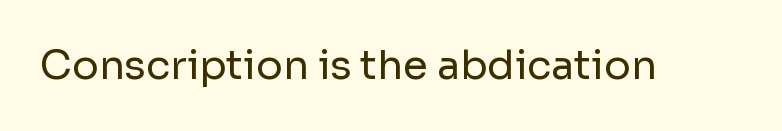
No italicization has been applied; the sample stays upright. The space directly below the letters is spotless. There is no visible air inserted between adjacent glyphs. Is this a heavy cut? Hardly; it is regular or lighter.
